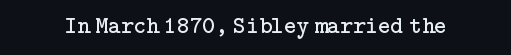
Q: Is the text bold? A: No.
Q: Is the text italic (slanted)? A: No, it is upright.
Q: Is the text underlined? A: No.
Q: Is the spacing between letters normal or unusually wide? A: Normal.
